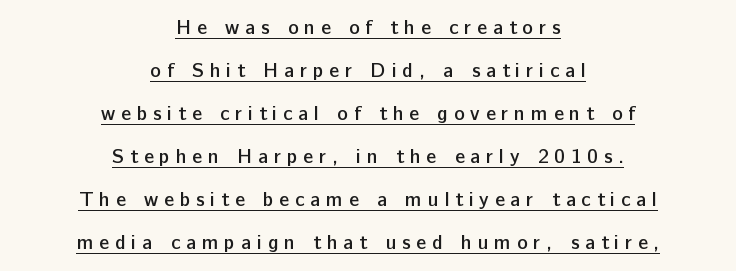
{"italic": "no", "bold": "semi", "underline": "yes", "align": "center", "line_spacing": "loose", "line_spacing_ratio": 2.15, "letter_spacing": "wide", "letter_spacing_em": 0.29, "glyph_px": 20}
